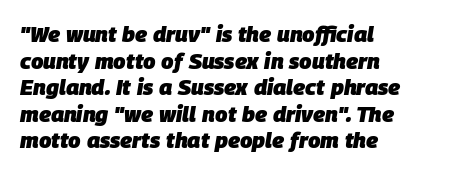
The image shows 22 px bold type, italic (leaning right); set left-aligned, line spacing 1.21x, normal letter spacing, not underlined.
